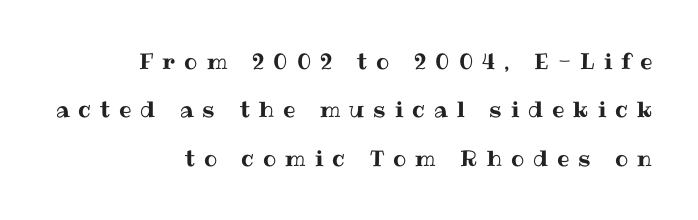
{"italic": "no", "underline": "no", "align": "right", "line_spacing": "loose", "line_spacing_ratio": 2.2, "letter_spacing": "wide", "letter_spacing_em": 0.41, "glyph_px": 22}
